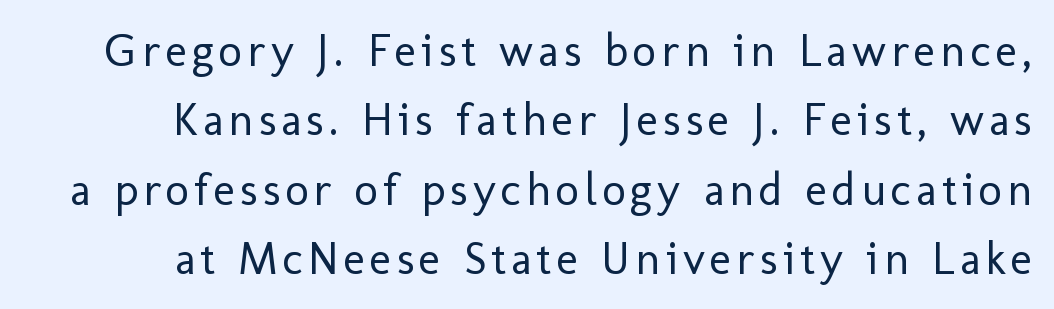
The font family rendered here belongs to the sans-serif group. Ink coverage per letter is moderate at most. Character widths vary here, with narrow letters taking less room than wide ones. The rendering uses a moderate line-height, typical for paragraphs. These lines were composed using upright roman letters.
